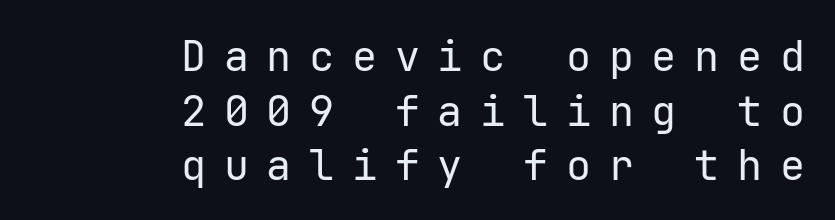
Q: Is the text bold? A: No.
Q: Is the text italic (slanted)? A: No, it is upright.
Q: Is the typeface a serif or a sans-serif typeface? A: Sans-serif.
Q: Is the text underlined? A: No.
Q: How is the paragraph aligned? A: Right-aligned.
Q: Is the spacing between letters normal or unusually wide? A: Unusually wide.
Q: Is the spacing between lines tight, normal or loose? A: Normal.
Q: Width (condensed, normal, or wide)? A: Normal.
Q: Stroke contrast? A: Low.
Q: x-height? A: Medium.
